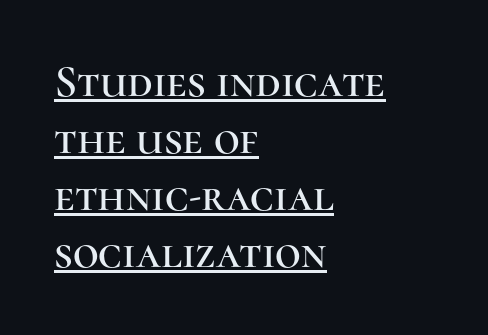
{"serif": "yes", "italic": "no", "width": "normal", "stroke_contrast": "high", "x_height": "medium", "monospaced": "no", "underline": "yes", "align": "left", "line_spacing": "normal", "line_spacing_ratio": 1.27, "letter_spacing": "normal", "letter_spacing_em": 0.0, "glyph_px": 45}
